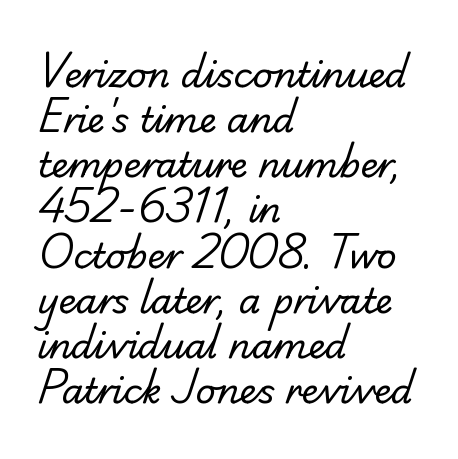
Only glyphs here, with clear space below each row. Is this a fixed-width face? No — the glyphs have proportional, varying widths. Serifs: yes, visible at the terminals of the letterforms. Weight: in the light-to-regular range. The line-height multiplier appears to be the usual default. Is the letter spacing exaggerated? No — it looks like the ordinary default.
